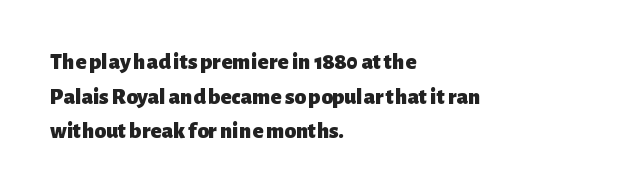
{"italic": "no", "bold": "yes", "underline": "no", "align": "left", "line_spacing": "normal", "line_spacing_ratio": 1.51, "letter_spacing": "normal", "letter_spacing_em": 0.0, "glyph_px": 23}
